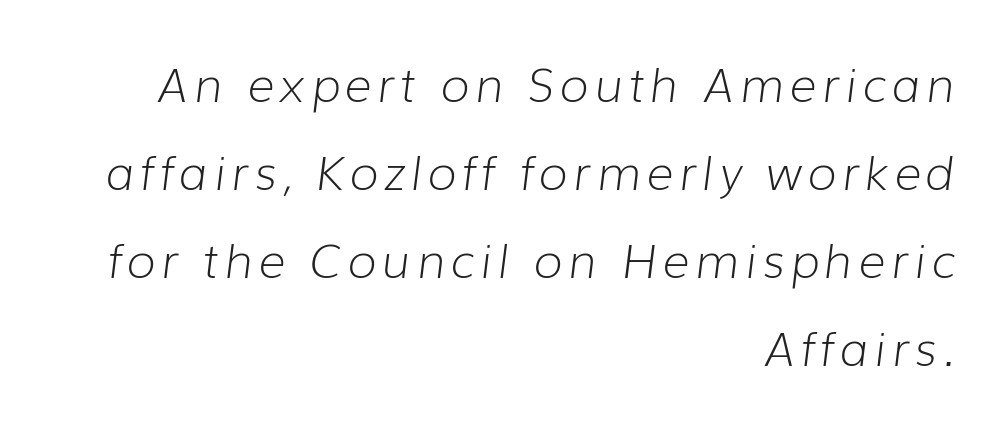
Q: Is the text bold? A: No.
Q: Is the text italic (slanted)? A: Yes, it leans right by about 7 degrees.
Q: Is the text underlined? A: No.
Q: How is the paragraph aligned? A: Right-aligned.
Q: Width (condensed, normal, or wide)? A: Normal.
Q: Stroke contrast? A: Low.
Q: x-height? A: Medium.
Q: Monospaced? A: No.
